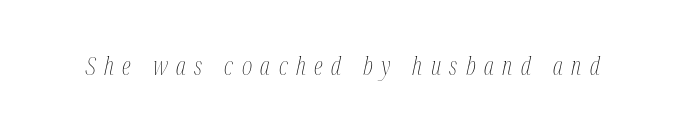
The image shows 25 px text type, italic (leaning right); set unusually wide letter spacing (+0.34 em), not underlined.
